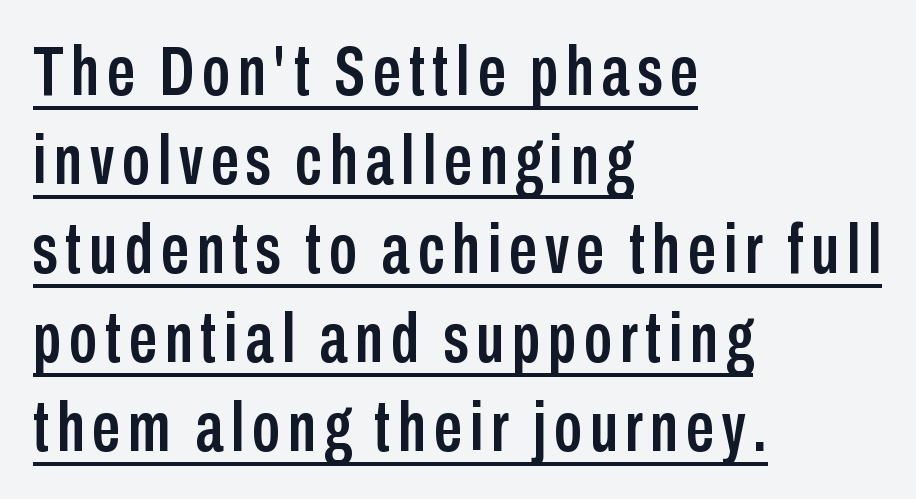
{"serif": "no", "italic": "no", "width": "condensed", "stroke_contrast": "low", "x_height": "medium", "monospaced": "no", "underline": "yes", "align": "left", "line_spacing": "normal", "line_spacing_ratio": 1.27, "glyph_px": 70}
